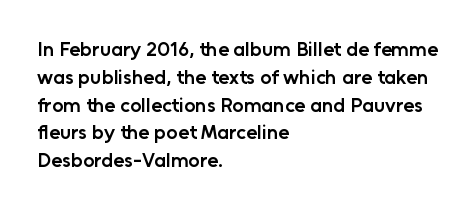
The image shows 20 px text type, upright; set left-aligned, normal line spacing (1.39x), normal letter spacing, not underlined.
